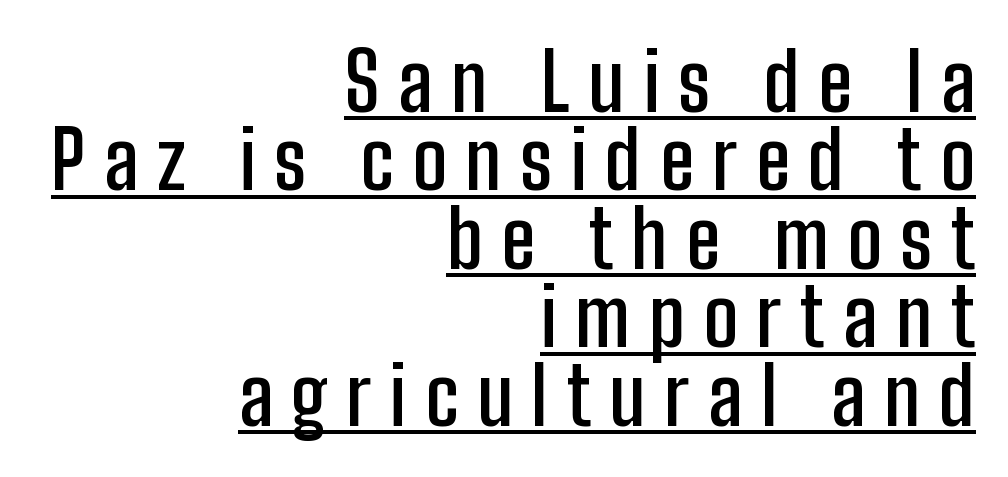
Looks like regular typesetting: each glyph gets only the width it needs. In terms of weight, the rendering is demibold, just under bold. Honestly, the underline is the first thing you notice here. The letters stand straight up with perfectly vertical stems. Notice how the passage keeps a crisp vertical edge on the right only.
